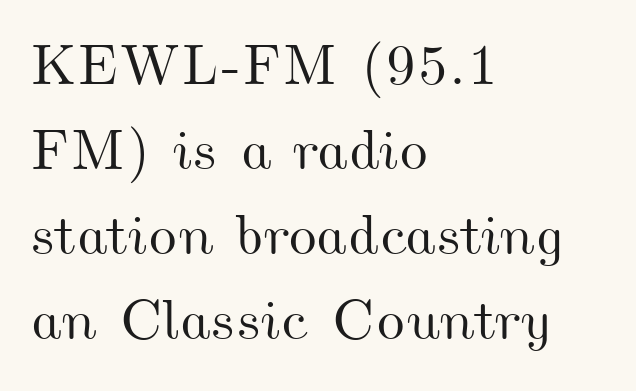
{"width": "wide", "stroke_contrast": "medium", "x_height": "small", "monospaced": "no", "underline": "no", "align": "left", "line_spacing": "normal", "line_spacing_ratio": 1.49, "letter_spacing": "normal", "letter_spacing_em": 0.0, "glyph_px": 57}
